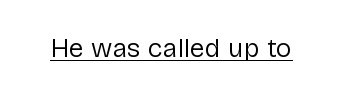
The image shows 27 px text type, upright; set normal letter spacing, underlined.
